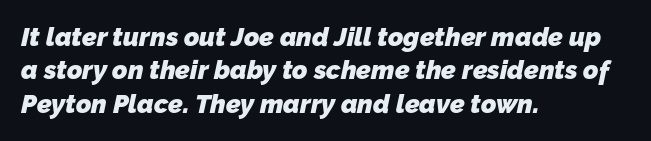
{"bold": "yes", "underline": "no", "align": "left", "line_spacing": "normal", "line_spacing_ratio": 1.28, "letter_spacing": "normal", "letter_spacing_em": 0.0, "glyph_px": 26}
